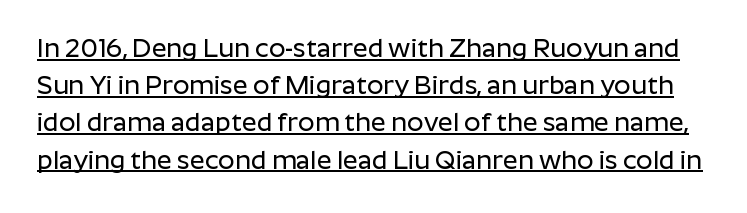
The image shows 26 px text type, upright; set normal line spacing (1.43x), normal letter spacing, underlined.
